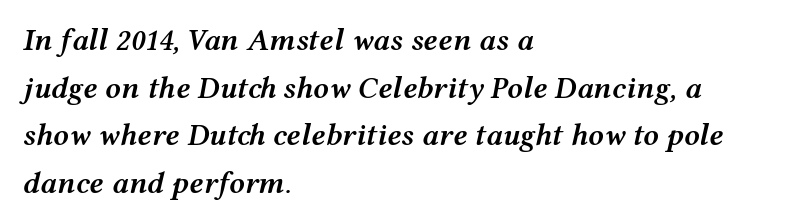
Q: Is the text bold? A: Semi-bold.
Q: Is the text italic (slanted)? A: Yes, it leans right by about 12 degrees.
Q: Is the text underlined? A: No.
Q: How is the paragraph aligned? A: Left-aligned.
Q: Is the spacing between letters normal or unusually wide? A: Normal.
Q: Is the spacing between lines tight, normal or loose? A: Normal.
Q: Width (condensed, normal, or wide)? A: Wide.
Q: Stroke contrast? A: Medium.
Q: x-height? A: Medium.
Q: Monospaced? A: No.
